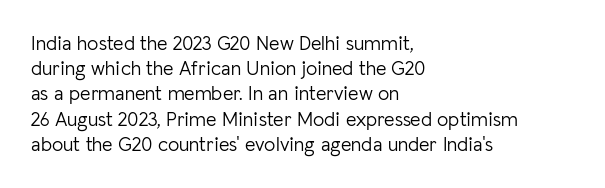
The image shows 20 px text type, upright; set left-aligned, normal line spacing (1.26x), normal letter spacing, not underlined.
